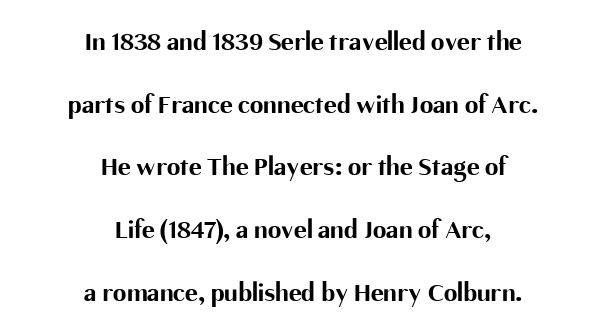
Q: Is the text bold? A: Yes.
Q: Is the text italic (slanted)? A: No, it is upright.
Q: Is the text underlined? A: No.
Q: How is the paragraph aligned? A: Centered.
Q: Is the spacing between letters normal or unusually wide? A: Normal.
Q: Is the spacing between lines tight, normal or loose? A: Loose.
